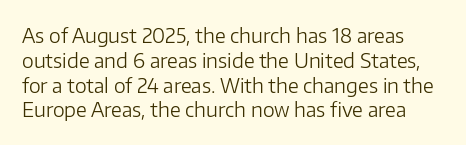
Q: Is the text bold? A: No.
Q: Is the text italic (slanted)? A: No, it is upright.
Q: Is the text underlined? A: No.
Q: Is the spacing between letters normal or unusually wide? A: Normal.
